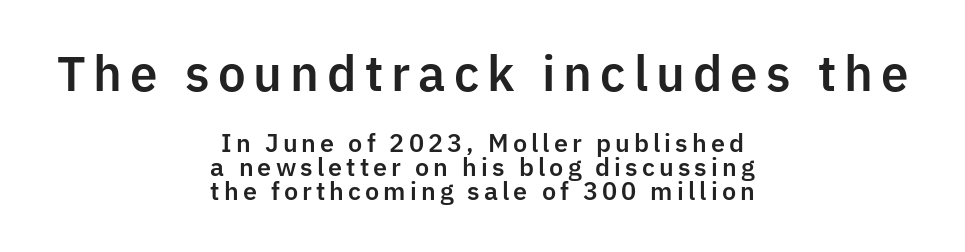
Q: Is the text italic (slanted)? A: No, it is upright.
Q: Is the typeface a serif or a sans-serif typeface? A: Sans-serif.
Q: Is the text underlined? A: No.
Q: How is the paragraph aligned? A: Centered.
Q: Is the spacing between lines tight, normal or loose? A: Tight.
Q: Which block of text is set in a larger size, the first (top) or the second (bottom)? A: The first (top) one.
Q: Width (condensed, normal, or wide)? A: Normal.
Q: Stroke contrast? A: Low.
Q: x-height? A: Medium.
Q: Monospaced? A: No.
